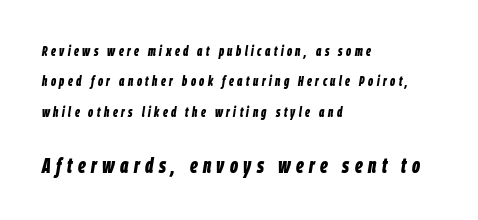
{"italic": "yes", "lean": "right", "slant_degrees": 9, "bold": "yes", "underline": "no", "align": "left", "line_spacing": "loose", "line_spacing_ratio": 2.17, "letter_spacing": "wide", "letter_spacing_em": 0.25, "larger_block": "second", "size_ratio": 1.57, "glyph_px": 22}
